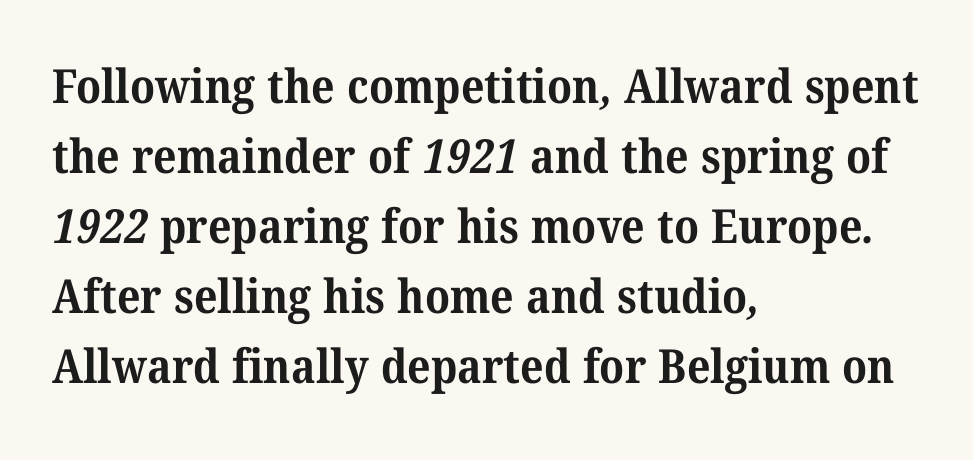
The image shows 47 px bold serif type; set left-aligned, normal line spacing (1.49x), normal letter spacing, not underlined; medium stroke contrast and a medium x-height.
